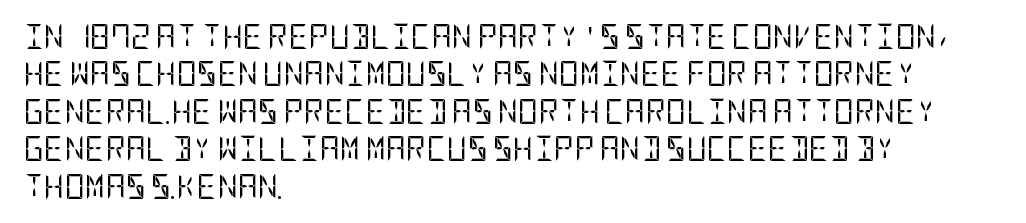
In CSS terms this would be text-align: left. Descenders are the only things crossing below the line. One glance says typical: line gaps are just what's usual. This is the regular roman posture of the typeface.
